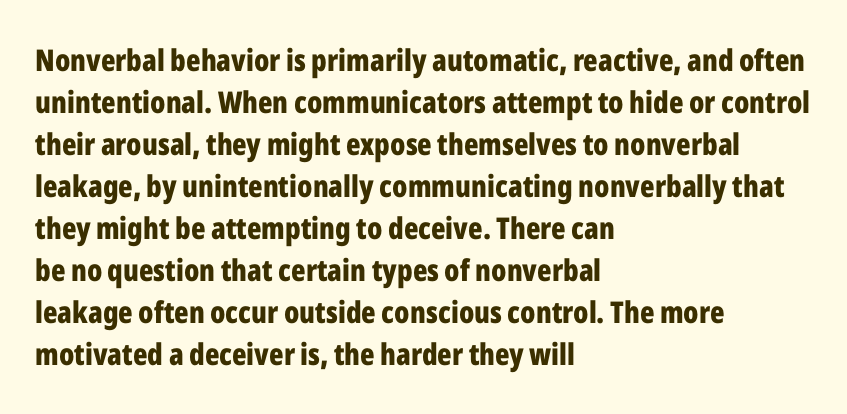
Unmarked baselines from the first word to the last. You could not count columns in this text — the font is proportionally spaced. Nothing unusual about the tracking: characters are spaced as the font intends. The rag falls on the right side of this text block. The text was rendered using a sans face with plain stroke endings.
